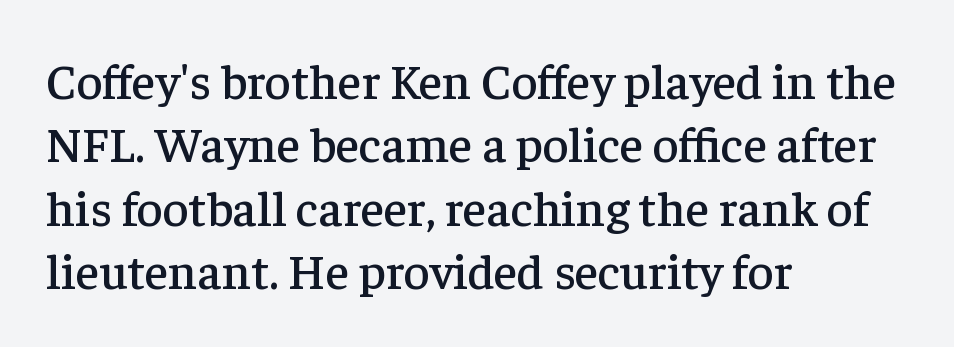
The image shows 50 px serif type, upright; set left-aligned, normal line spacing (1.27x), normal letter spacing, not underlined; low stroke contrast and a medium x-height.
